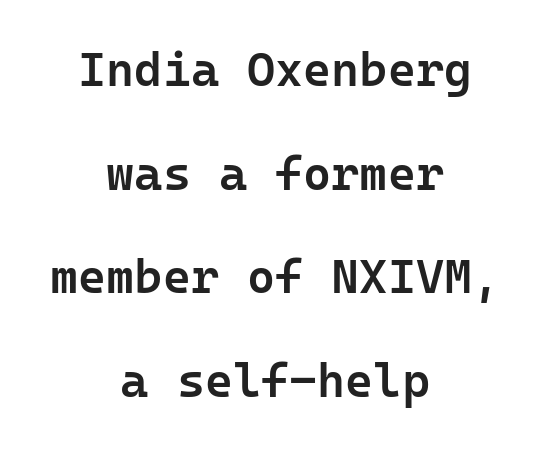
{"serif": "no", "italic": "no", "bold": "semi", "weight": "semibold", "width": "normal", "stroke_contrast": "low", "x_height": "medium", "monospaced": "yes", "underline": "no", "align": "center", "line_spacing": "loose", "line_spacing_ratio": 2.16, "letter_spacing": "normal", "letter_spacing_em": 0.0, "glyph_px": 48}
